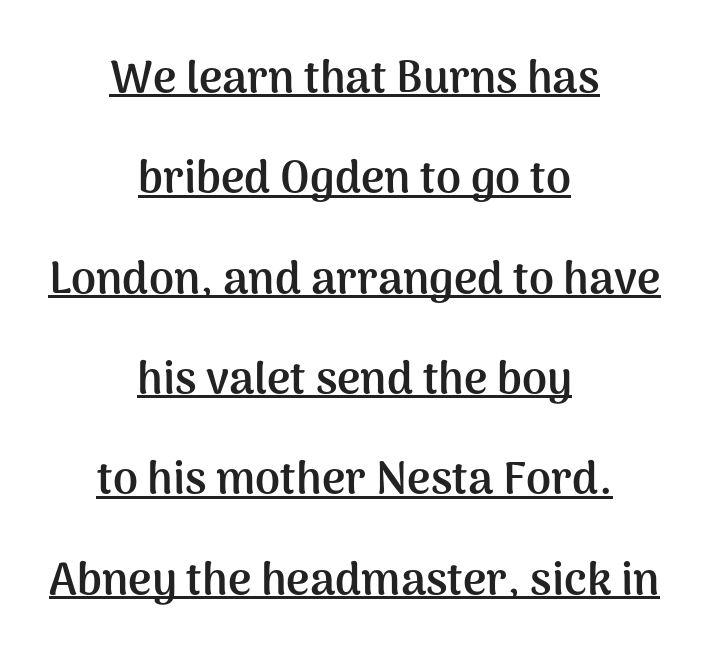
Q: Is the text bold? A: Yes.
Q: Is the text italic (slanted)? A: No, it is upright.
Q: Is the typeface a serif or a sans-serif typeface? A: Sans-serif.
Q: Is the text underlined? A: Yes.
Q: How is the paragraph aligned? A: Centered.
Q: Is the spacing between letters normal or unusually wide? A: Normal.
Q: Is the spacing between lines tight, normal or loose? A: Loose.
Q: Width (condensed, normal, or wide)? A: Normal.
Q: Stroke contrast? A: Medium.
Q: x-height? A: Medium.
Q: Monospaced? A: No.
